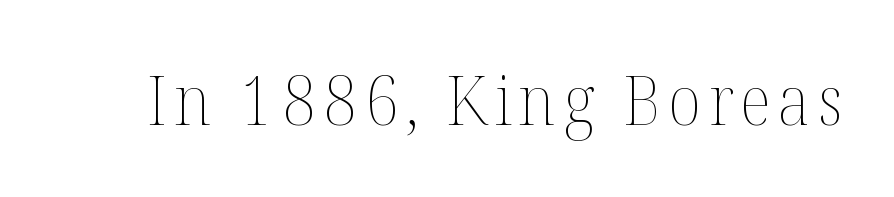
{"italic": "no", "bold": "no", "weight": "thin", "width": "normal", "stroke_contrast": "medium", "x_height": "medium", "monospaced": "no", "underline": "no", "glyph_px": 68}
